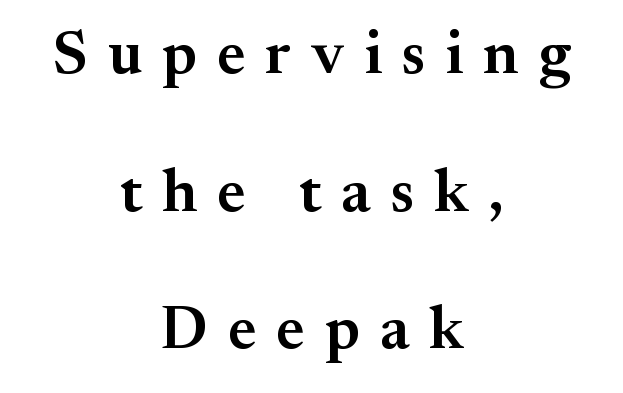
The image shows 62 px semibold serif type, upright; set centered, loose line spacing (2.22x), unusually wide letter spacing (+0.32 em), not underlined; medium stroke contrast and a small x-height.
